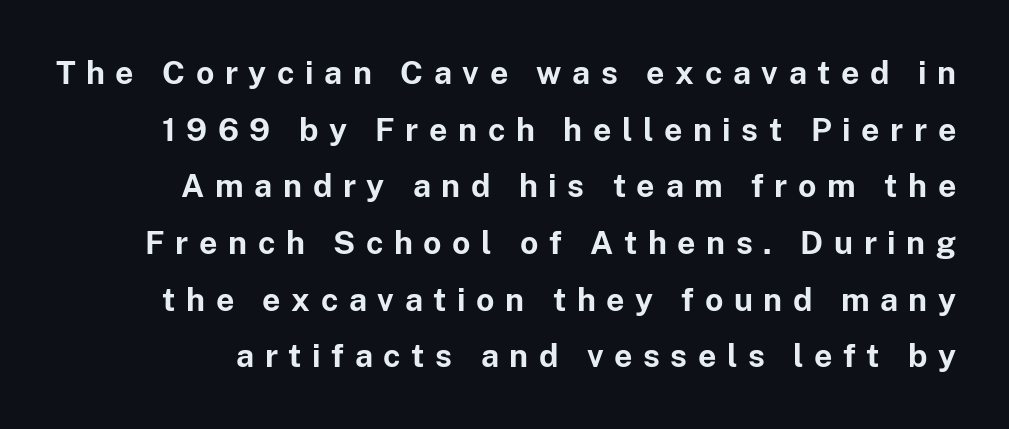
Notice how thick the strokes are: this is what a full bold looks like. These lines are composed in type without serifs. Is there any slant? The stems are plumb. Varying glyph widths throughout — classic text-font behaviour.
